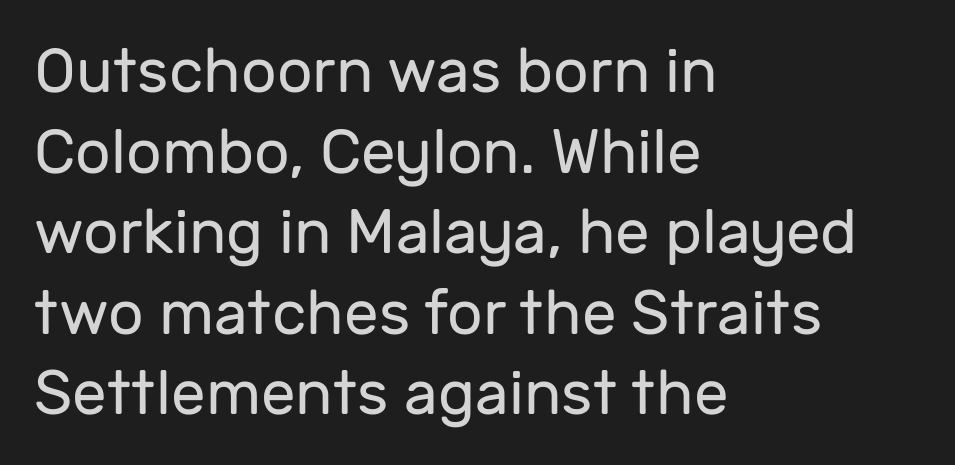
Q: Is the text bold? A: No.
Q: Is the text italic (slanted)? A: No, it is upright.
Q: Is the typeface a serif or a sans-serif typeface? A: Sans-serif.
Q: Is the text underlined? A: No.
Q: How is the paragraph aligned? A: Left-aligned.
Q: Is the spacing between letters normal or unusually wide? A: Normal.
Q: Is the spacing between lines tight, normal or loose? A: Normal.
Q: Width (condensed, normal, or wide)? A: Normal.
Q: Stroke contrast? A: Low.
Q: x-height? A: Medium.
Q: Monospaced? A: No.
